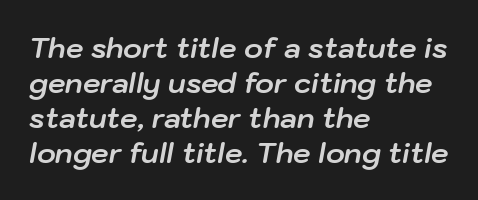
Q: Is the text bold? A: Yes.
Q: Is the text italic (slanted)? A: Yes, it leans right by about 10 degrees.
Q: Is the text underlined? A: No.
Q: How is the paragraph aligned? A: Left-aligned.
Q: Is the spacing between letters normal or unusually wide? A: Normal.
Q: Is the spacing between lines tight, normal or loose? A: Normal.
Q: Width (condensed, normal, or wide)? A: Normal.
Q: Stroke contrast? A: Low.
Q: x-height? A: Medium.
Q: Monospaced? A: No.
